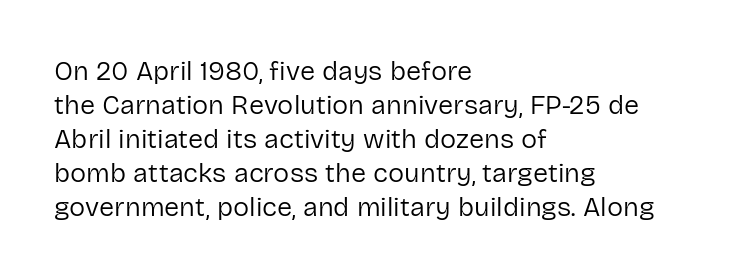
{"italic": "no", "bold": "no", "underline": "no", "align": "left", "line_spacing": "normal", "line_spacing_ratio": 1.26, "letter_spacing": "normal", "letter_spacing_em": 0.0, "glyph_px": 27}
